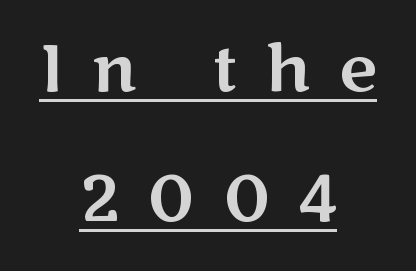
{"serif": "no", "italic": "no", "width": "wide", "stroke_contrast": "medium", "x_height": "medium", "monospaced": "no", "underline": "yes", "align": "center", "line_spacing": "loose", "line_spacing_ratio": 2.0, "letter_spacing": "wide", "letter_spacing_em": 0.43, "glyph_px": 65}
